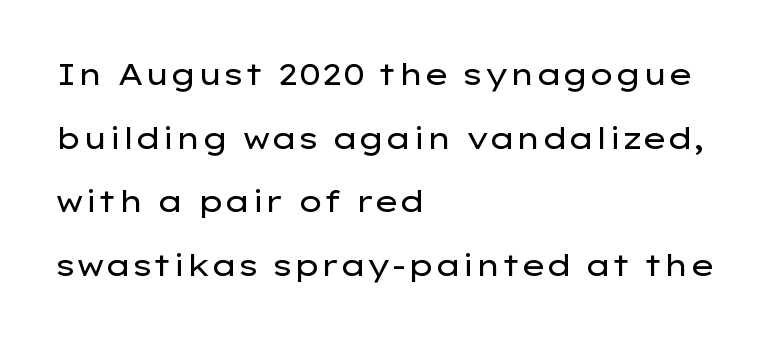
The image shows 30 px regular-weight, wide sans-serif type, upright; set left-aligned, loose line spacing (2.12x), normal letter spacing, not underlined; low stroke contrast and a medium x-height.
